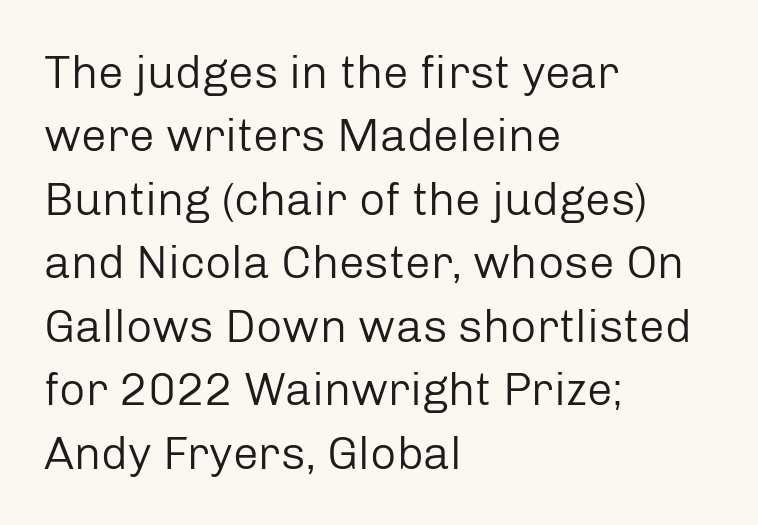
The image shows 46 px regular-weight sans-serif type, upright; set left-aligned, normal line spacing (1.38x), normal letter spacing, not underlined; low stroke contrast and a medium x-height.
